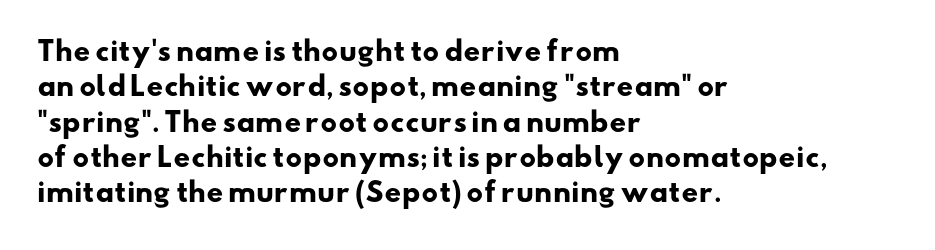
Characters follow at the spacing the type designer built in. Vertical spacing — default. Alignment: flush left. Students, this is bold: see how much ink each stroke carries.
